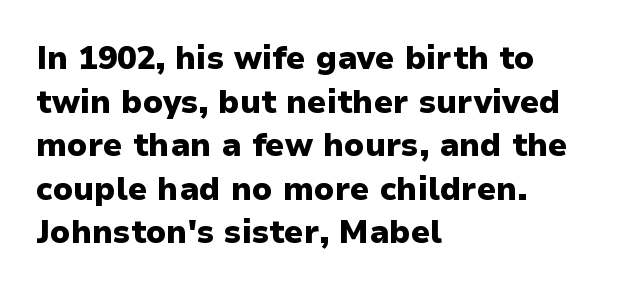
The image shows 32 px heavy sans-serif type, upright; set left-aligned, normal line spacing (1.36x), normal letter spacing, not underlined; low stroke contrast and a medium x-height.
